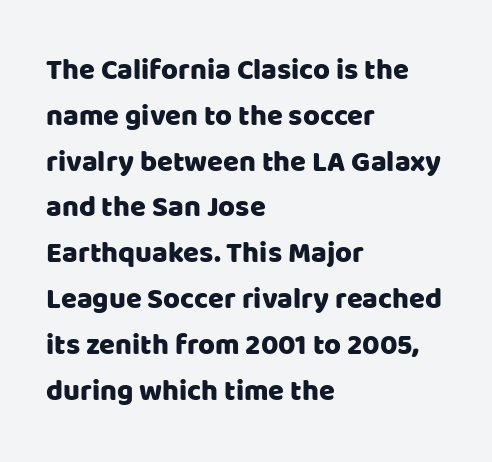
Leftover space on each line is placed entirely after the last word. Rows of type keep a routine distance in the vertical direction. Is this a fixed-width face? No — the glyphs have proportional, varying widths. Stroke terminals: plain, sans-serif.
